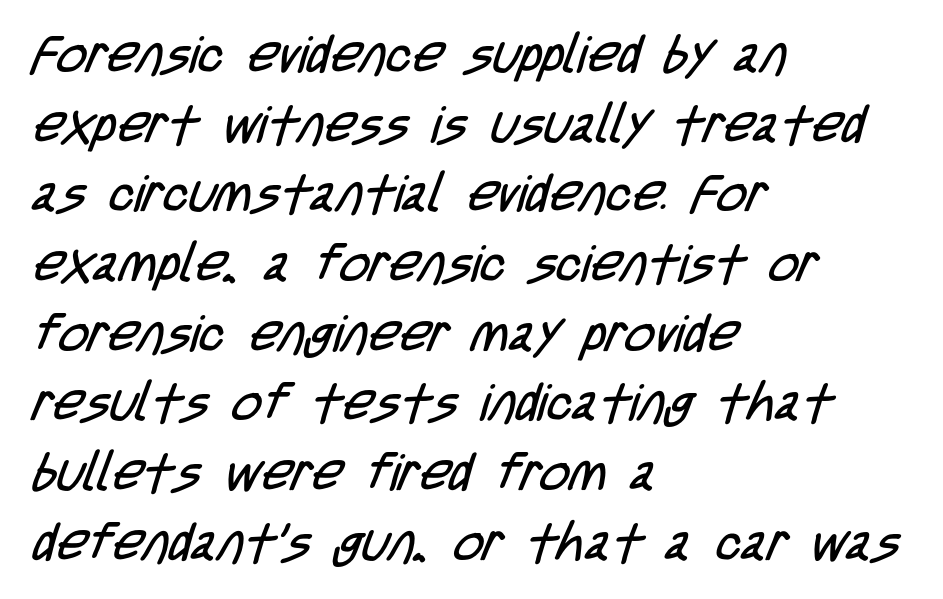
The image shows 52 px regular-weight, condensed sans-serif type; set left-aligned, normal line spacing (1.34x), normal letter spacing, not underlined; low stroke contrast and a large x-height.
